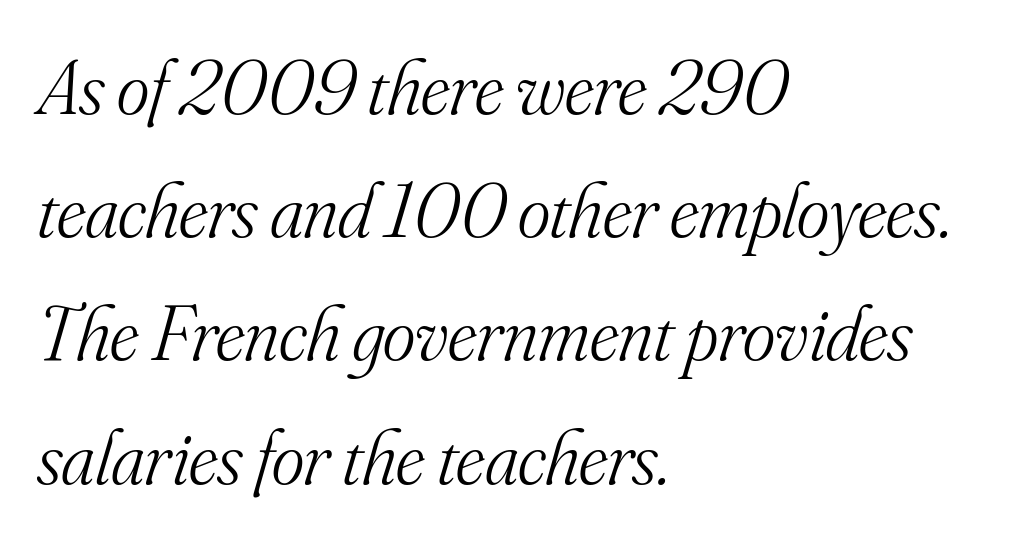
Q: Is the text bold? A: No.
Q: Is the text italic (slanted)? A: Yes, it leans right by about 16 degrees.
Q: Is the typeface a serif or a sans-serif typeface? A: Serif.
Q: Is the text underlined? A: No.
Q: How is the paragraph aligned? A: Left-aligned.
Q: Is the spacing between letters normal or unusually wide? A: Normal.
Q: Is the spacing between lines tight, normal or loose? A: Normal.
Q: Width (condensed, normal, or wide)? A: Normal.
Q: Stroke contrast? A: Medium.
Q: x-height? A: Small.
Q: Monospaced? A: No.
